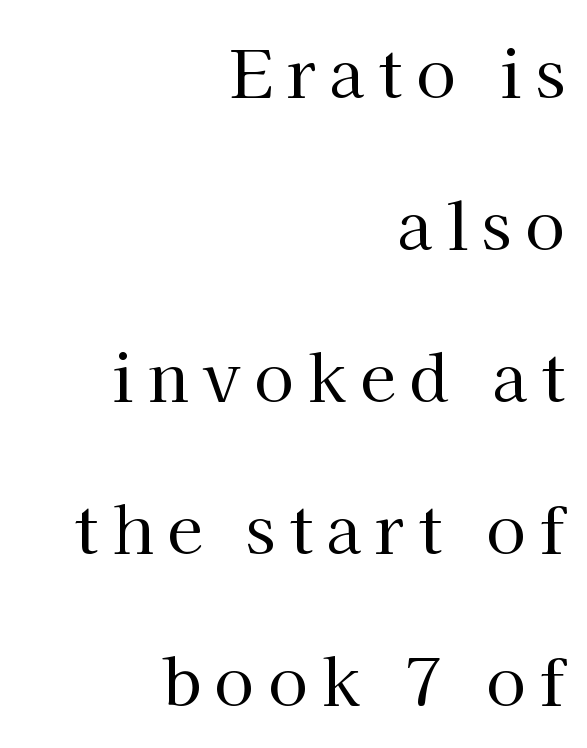
The image shows 65 px regular-weight serif type, upright; set right-aligned, loose line spacing (2.34x), unusually wide letter spacing (+0.21 em), not underlined; high stroke contrast and a medium x-height.
